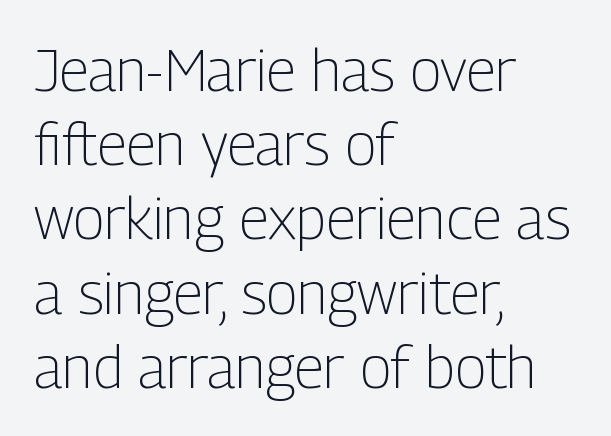
The image shows 58 px light, condensed sans-serif type, upright; set left-aligned, normal line spacing (1.28x), normal letter spacing, not underlined; low stroke contrast and a medium x-height.
